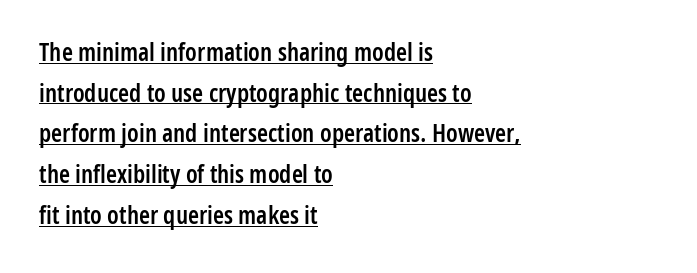
The image shows 25 px text type, upright; set left-aligned, normal line spacing (1.63x), normal letter spacing, underlined.
